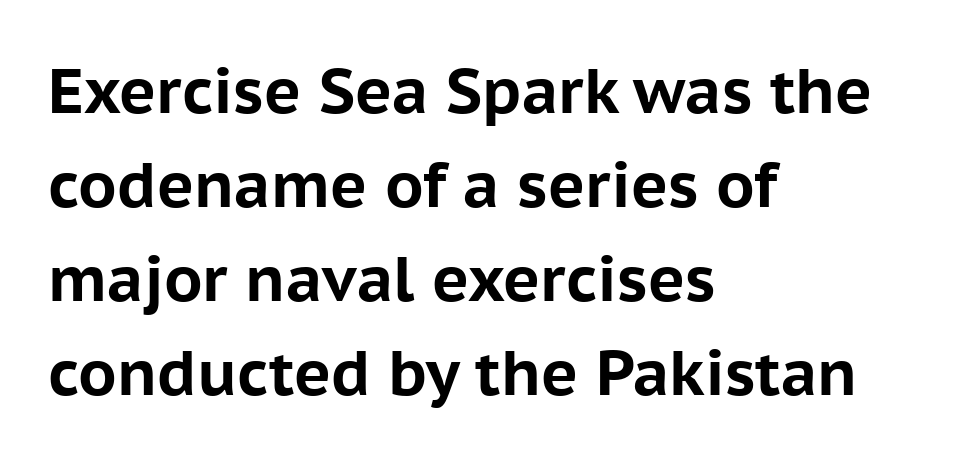
The image shows 63 px bold sans-serif type, upright; set left-aligned, normal line spacing (1.49x), normal letter spacing, not underlined; low stroke contrast and a medium x-height.
